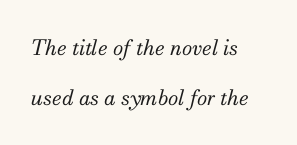
{"italic": "yes", "lean": "right", "slant_degrees": 13, "bold": "no", "underline": "no", "align": "left", "line_spacing": "loose", "line_spacing_ratio": 2.36, "letter_spacing": "normal", "letter_spacing_em": 0.0, "glyph_px": 21}
